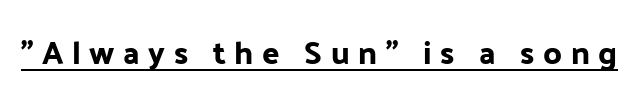
The image shows 32 px sans-serif type, upright; set unusually wide letter spacing (+0.27 em), underlined; low stroke contrast and a medium x-height.
